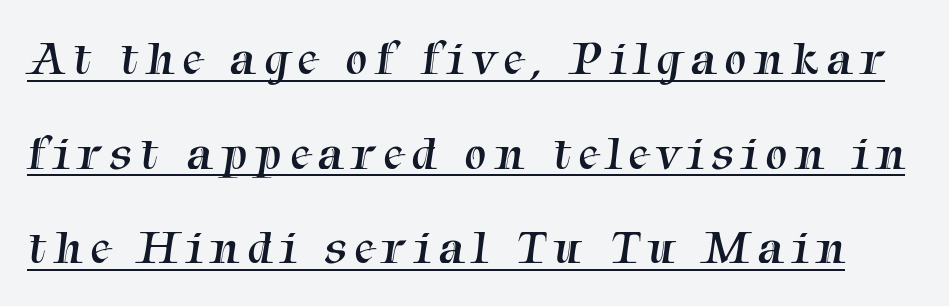
{"serif": "yes", "bold": "no", "weight": "regular", "width": "normal", "stroke_contrast": "medium", "x_height": "medium", "monospaced": "no", "underline": "yes", "line_spacing": "loose", "line_spacing_ratio": 1.93, "glyph_px": 49}
